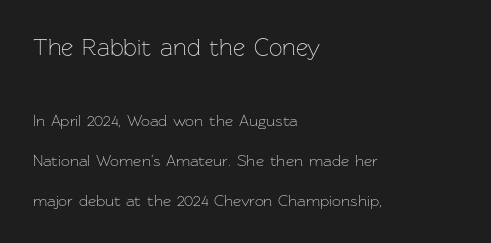
When letters stand straight like this, we call the style roman or upright. Is the type heavy? It reads as light-to-regular instead. Tracking here is standard; glyphs follow each other at the usual distance. This block would shrink considerably if given ordinary leading; it's expanded now.
